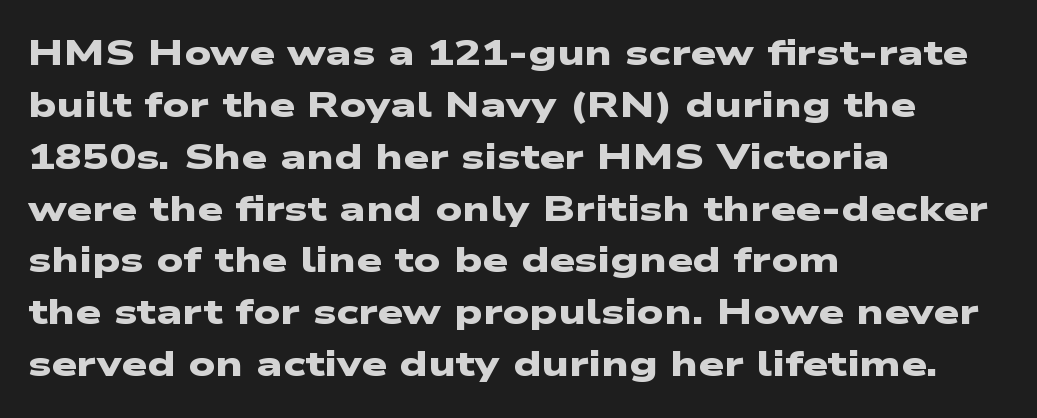
The image shows 36 px heavy, wide sans-serif type; set left-aligned, normal line spacing (1.44x), normal letter spacing, not underlined; low stroke contrast and a medium x-height.
